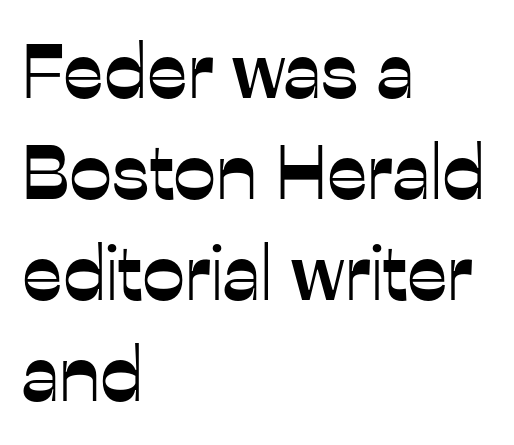
{"serif": "no", "italic": "no", "width": "normal", "stroke_contrast": "low", "x_height": "medium", "monospaced": "no", "underline": "no", "align": "left", "line_spacing": "normal", "line_spacing_ratio": 1.31, "letter_spacing": "normal", "letter_spacing_em": 0.0, "glyph_px": 77}
